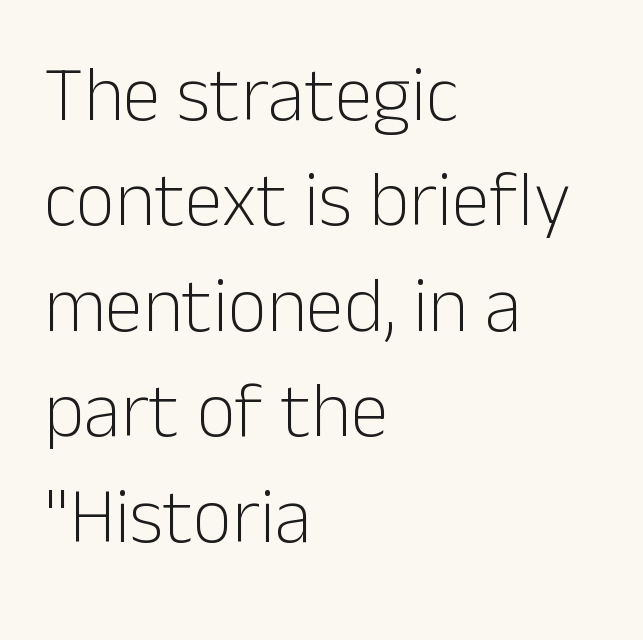
{"serif": "no", "italic": "no", "bold": "no", "weight": "light", "width": "normal", "stroke_contrast": "low", "x_height": "medium", "monospaced": "no", "underline": "no", "align": "left", "line_spacing": "normal", "line_spacing_ratio": 1.37, "letter_spacing": "normal", "letter_spacing_em": 0.0, "glyph_px": 77}
